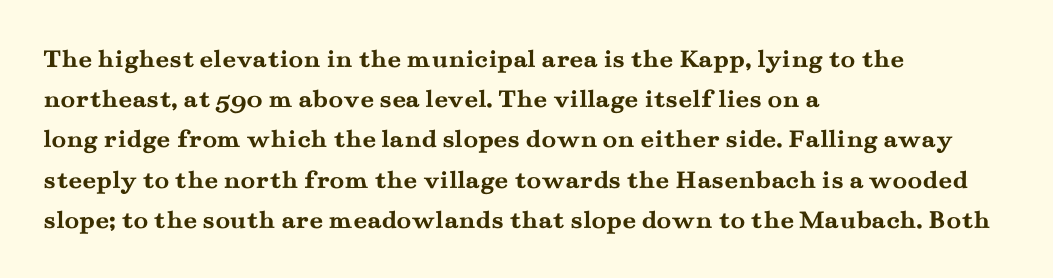
Q: Is the text bold? A: Yes.
Q: Is the text italic (slanted)? A: No, it is upright.
Q: Is the text underlined? A: No.
Q: How is the paragraph aligned? A: Left-aligned.
Q: Is the spacing between letters normal or unusually wide? A: Normal.
Q: Is the spacing between lines tight, normal or loose? A: Normal.
